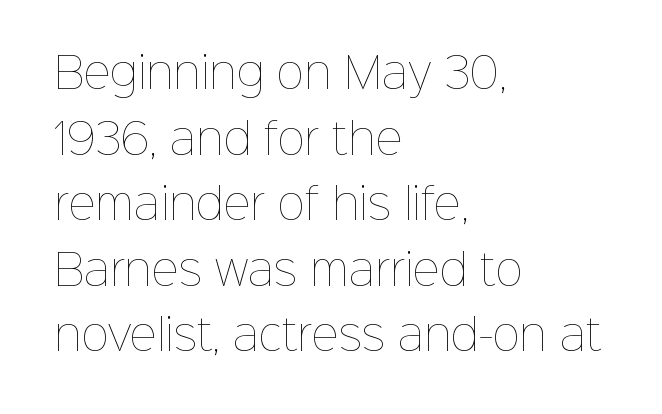
When letters stand straight like this, we call the style roman or upright. The face used here is rendered with its standard letterfit. This rendering uses left alignment, leaving the right contour irregular. Check under the words: just untouched page. The rendering uses a moderate line-height, typical for paragraphs. Is the stroke heavy? The answer is a plain regular-or-lighter.
